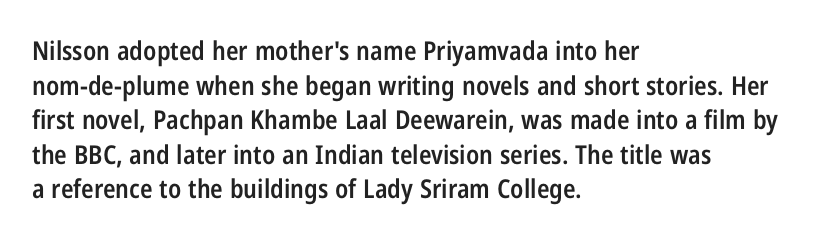
Q: Is the text bold? A: Semi-bold.
Q: Is the text italic (slanted)? A: No, it is upright.
Q: Is the text underlined? A: No.
Q: How is the paragraph aligned? A: Left-aligned.
Q: Is the spacing between letters normal or unusually wide? A: Normal.
Q: Is the spacing between lines tight, normal or loose? A: Normal.
